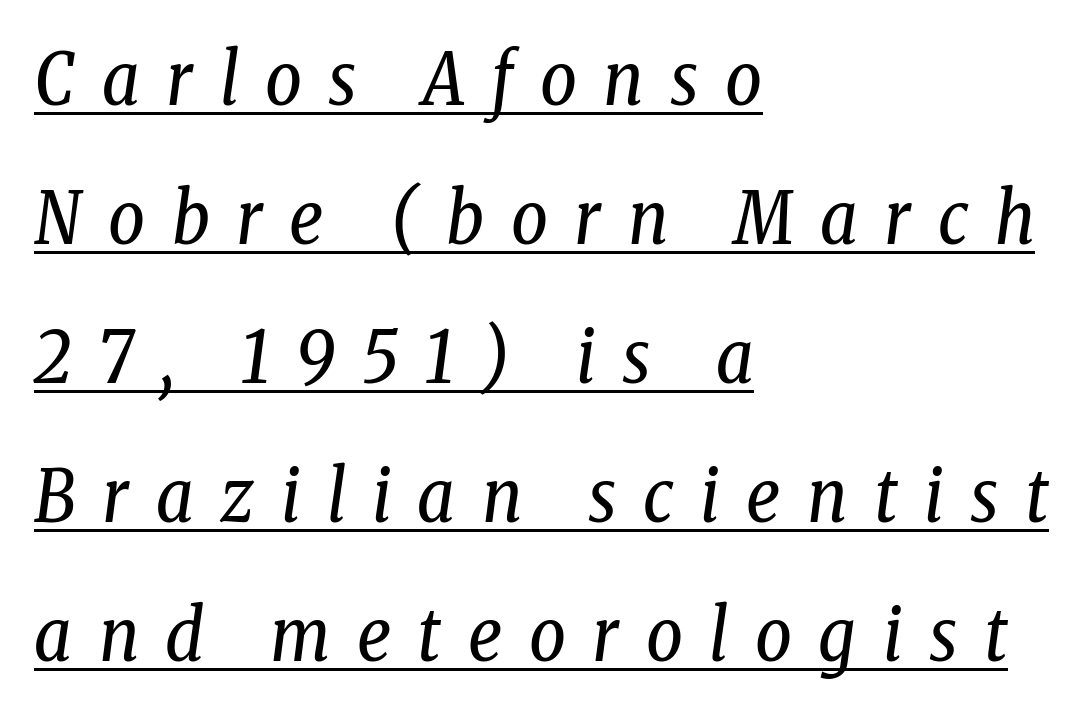
Stems here are at most as thick as an everyday book face. Typeset ragged right — the left edge is the straight one. Quick note: italic. Caption: lettering with a line underneath. Someone cranked the tracking dial way up on this one. The space between consecutive lines is lavish.
